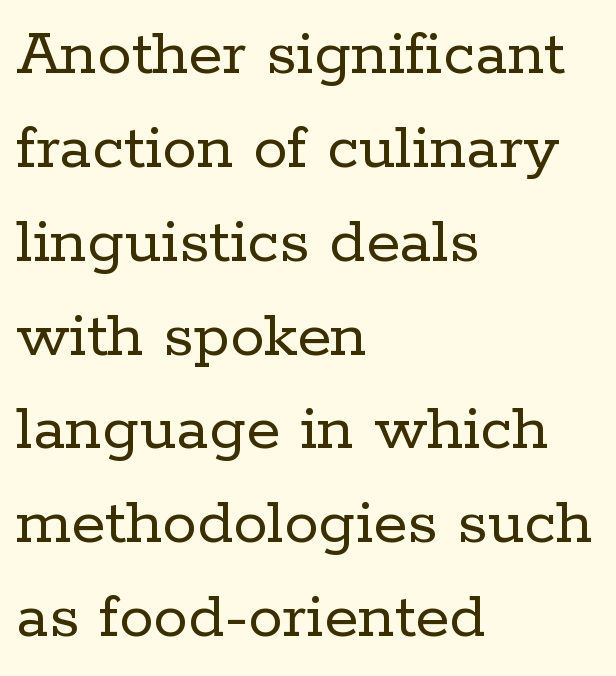
The image shows 69 px regular-weight serif type, upright; set left-aligned, normal line spacing (1.36x), normal letter spacing, not underlined; low stroke contrast and a medium x-height.
